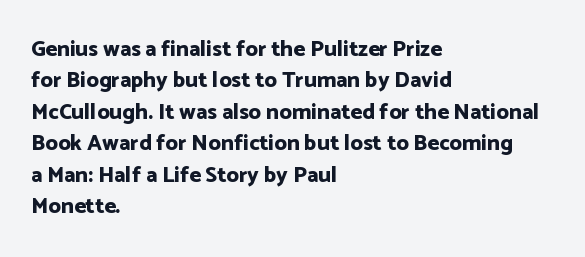
Q: Is the text bold? A: Yes.
Q: Is the text italic (slanted)? A: No, it is upright.
Q: Is the text underlined? A: No.
Q: How is the paragraph aligned? A: Left-aligned.
Q: Is the spacing between letters normal or unusually wide? A: Normal.
Q: Is the spacing between lines tight, normal or loose? A: Normal.
